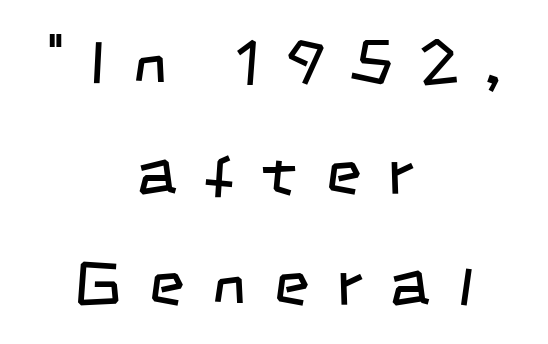
The image shows 60 px regular-weight, condensed sans-serif type; set centered, line spacing 1.84x, unusually wide letter spacing (+0.47 em), not underlined; low stroke contrast and a large x-height.
